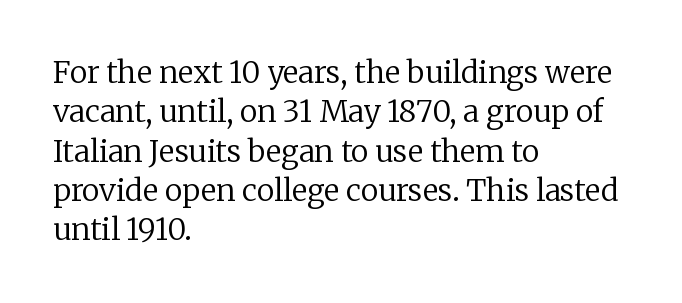
The image shows 30 px regular-weight serif type, upright; set left-aligned, normal line spacing (1.31x), normal letter spacing, not underlined; low stroke contrast and a medium x-height.
